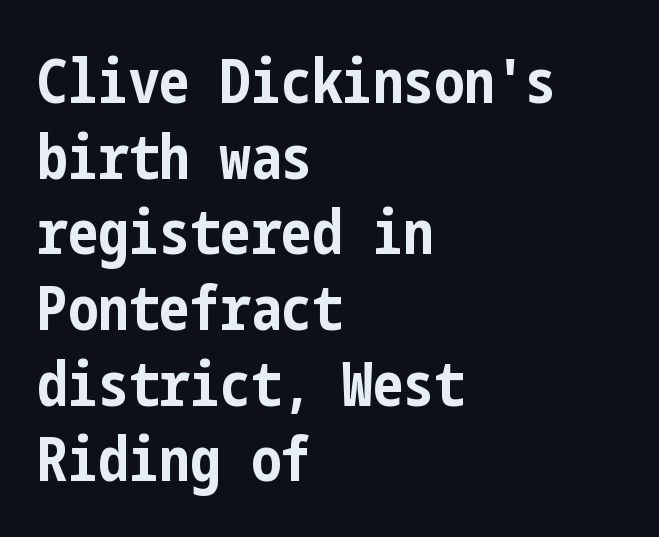
The horizontal fit of the characters is conventional and even. This rendering features lettering with no underline. Line starts are locked; line ends wander. A typesetter would label this face a sans. This is heavy type, rendered in bold.
